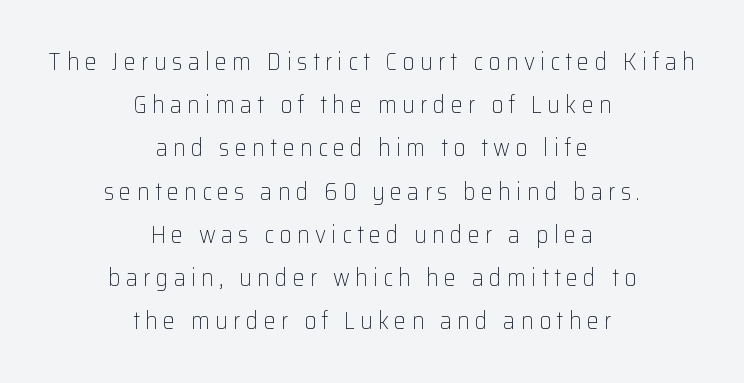
This sample uses expanded letter spacing, leaving extra air between glyphs. Words float on clear page, feet unadorned. Weight: regular or lighter. Italic: no, the glyphs are upright roman. These lines are centered, leaving both edges ragged.
